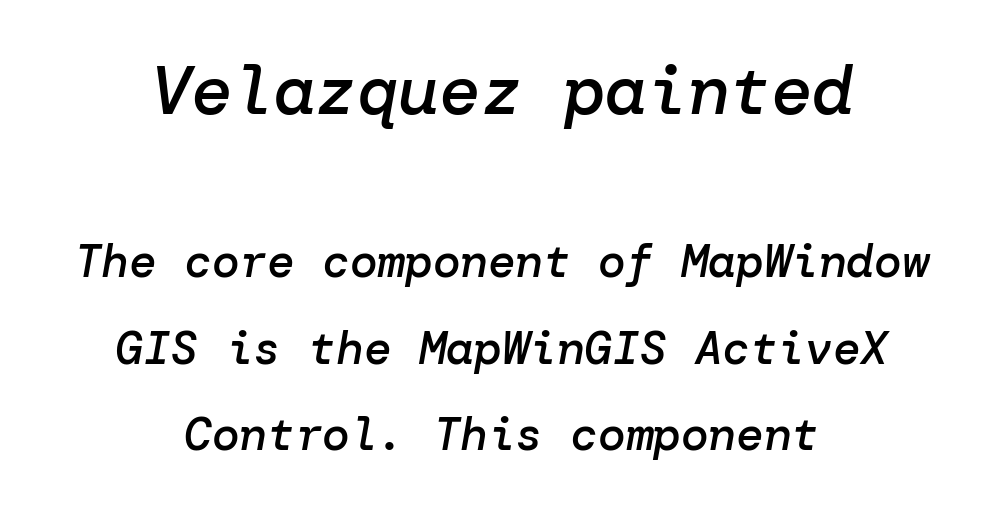
Q: Is the text bold? A: Semi-bold.
Q: Is the text italic (slanted)? A: Yes, it leans right by about 10 degrees.
Q: Is the text underlined? A: No.
Q: How is the paragraph aligned? A: Centered.
Q: Is the spacing between letters normal or unusually wide? A: Normal.
Q: Which block of text is set in a larger size, the first (top) or the second (bottom)? A: The first (top) one.
Q: Width (condensed, normal, or wide)? A: Normal.
Q: Stroke contrast? A: Low.
Q: x-height? A: Medium.
